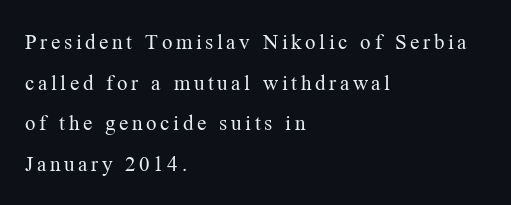
The image shows 21 px text type, upright; set left-aligned, loose line spacing (1.93x), not underlined.
